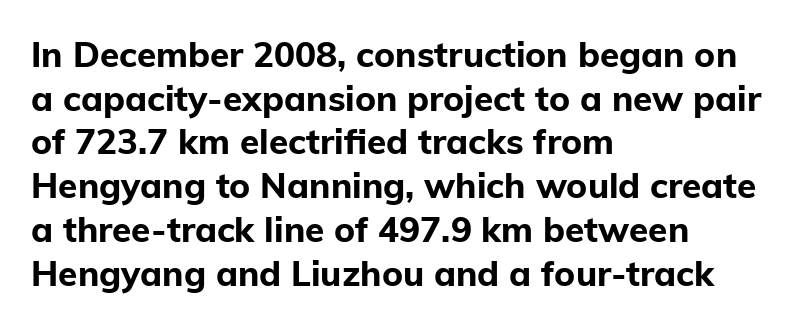
{"serif": "no", "italic": "no", "bold": "yes", "weight": "bold", "width": "normal", "stroke_contrast": "low", "x_height": "medium", "monospaced": "no", "underline": "no", "align": "left", "line_spacing": "normal", "line_spacing_ratio": 1.25, "letter_spacing": "normal", "letter_spacing_em": 0.0, "glyph_px": 35}
